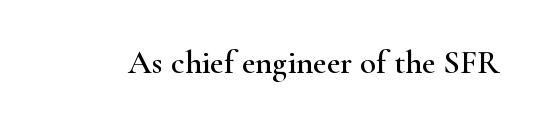
The font family rendered here belongs to the serif group. The letters stand upright; this is a roman face. The space beneath each line is pristine and unruled. Character widths vary here, with narrow letters taking less room than wide ones. Between one letter and the next there's only the usual sliver of space.
